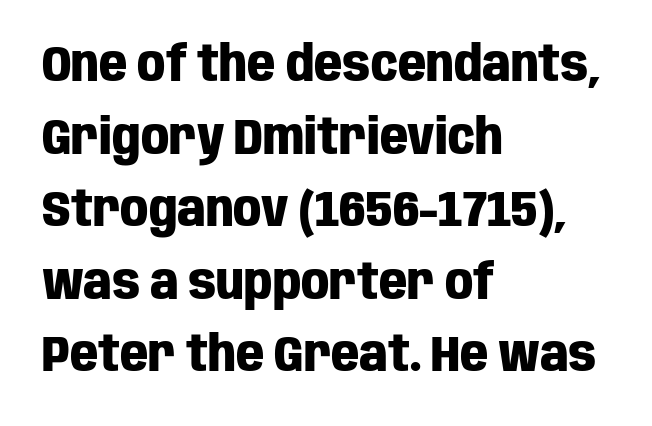
{"serif": "no", "italic": "no", "bold": "yes", "weight": "heavy", "width": "condensed", "stroke_contrast": "low", "x_height": "large", "monospaced": "no", "underline": "no", "align": "left", "line_spacing": "normal", "line_spacing_ratio": 1.48, "letter_spacing": "normal", "letter_spacing_em": 0.0, "glyph_px": 49}
